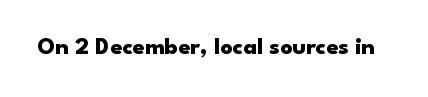
The image shows 24 px bold type, upright; set normal letter spacing, not underlined.
